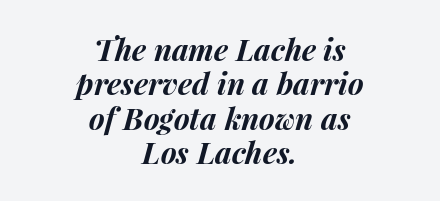
The image shows 30 px bold type, italic (leaning right); set centered, tight line spacing (1.15x), normal letter spacing, not underlined; medium stroke contrast and a medium x-height.
